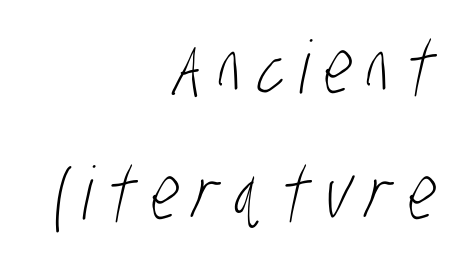
{"serif": "no", "bold": "no", "weight": "light", "width": "condensed", "stroke_contrast": "low", "x_height": "large", "monospaced": "no", "underline": "no", "align": "right", "line_spacing_ratio": 1.72, "letter_spacing": "wide", "letter_spacing_em": 0.21, "glyph_px": 73}
